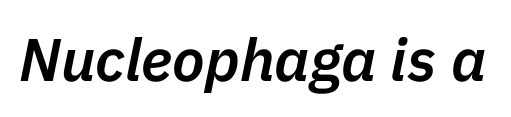
The image shows 60 px semibold type, italic (leaning right); set normal letter spacing, not underlined; low stroke contrast and a medium x-height.
